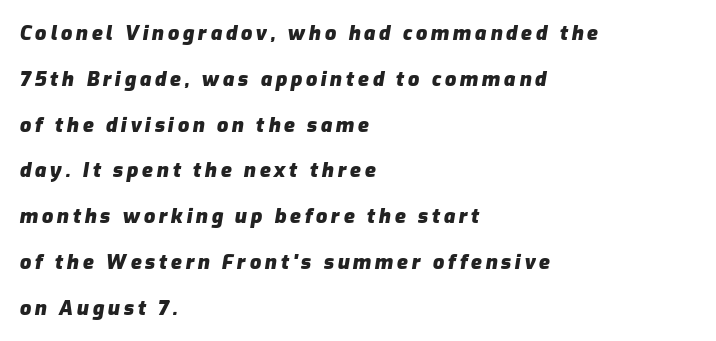
{"italic": "yes", "lean": "right", "slant_degrees": 9, "bold": "yes", "underline": "no", "align": "left", "line_spacing": "loose", "line_spacing_ratio": 2.29, "glyph_px": 20}
